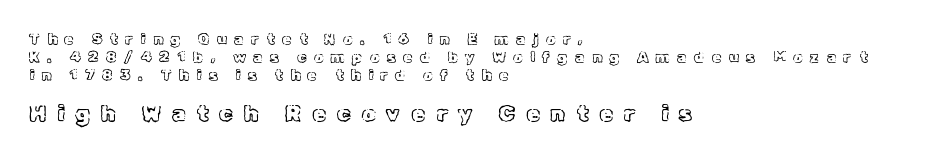
Q: Is the text italic (slanted)? A: No, it is upright.
Q: Is the text underlined? A: No.
Q: How is the paragraph aligned? A: Left-aligned.
Q: Is the spacing between letters normal or unusually wide? A: Unusually wide.
Q: Which block of text is set in a larger size, the first (top) or the second (bottom)? A: The second (bottom) one.
